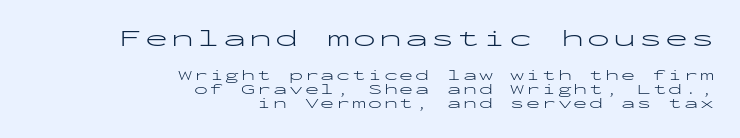
The lines are packed closely together with very little leading. The weight would be labelled regular, book, light, or lighter still. Typeset ragged left — the right edge is the straight one. Descender tails drop into unmarked territory. Which chunk is bigger? The first one — the top block dwarfs the bottom.
